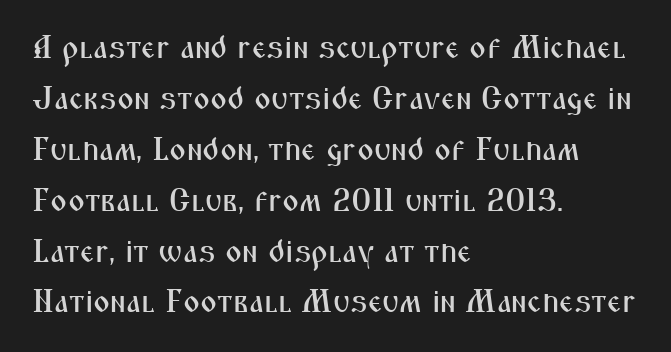
You could not count columns in this text — the font is proportionally spaced. The text block is weighted toward the left margin, trailing off unevenly rightward. Descenders hang freely into open space. Designer's note — italics off, roman on. Honestly, the letter spacing is just normal — you wouldn't notice it. The letters carry no serifs — their stems end cleanly without finishing strokes.
